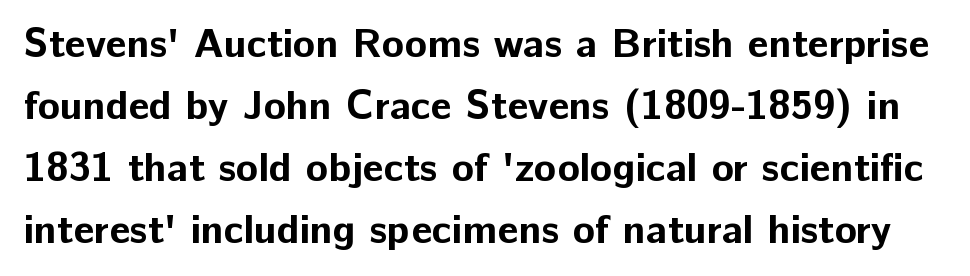
The image shows 41 px bold sans-serif type, upright; set normal line spacing (1.51x), normal letter spacing, not underlined; low stroke contrast and a medium x-height.
